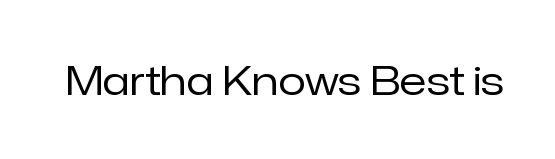
{"serif": "no", "italic": "no", "bold": "no", "weight": "regular", "width": "normal", "stroke_contrast": "low", "x_height": "medium", "monospaced": "no", "underline": "no", "letter_spacing": "normal", "letter_spacing_em": 0.0, "glyph_px": 40}
